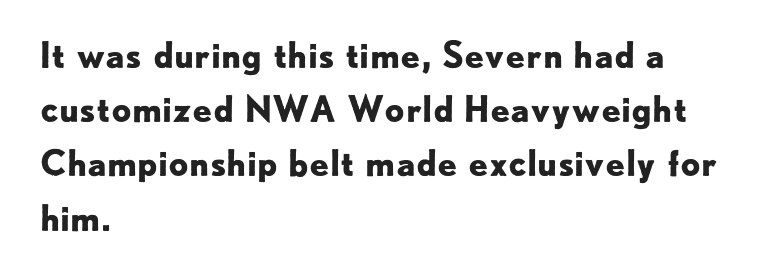
Stroke terminals: plain, sans-serif. The font is running at its bold setting. Nobody touched the tracking dial on this one. Leading matches the norm, producing a regular column. Compared with a centered layout, this one pins lines to the left instead.
